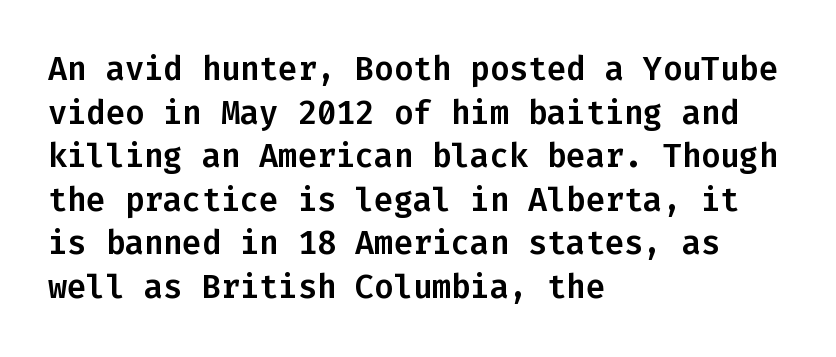
{"serif": "no", "italic": "no", "width": "normal", "stroke_contrast": "low", "x_height": "medium", "monospaced": "yes", "underline": "no", "align": "left", "line_spacing": "normal", "line_spacing_ratio": 1.36, "letter_spacing": "normal", "letter_spacing_em": 0.0, "glyph_px": 32}
